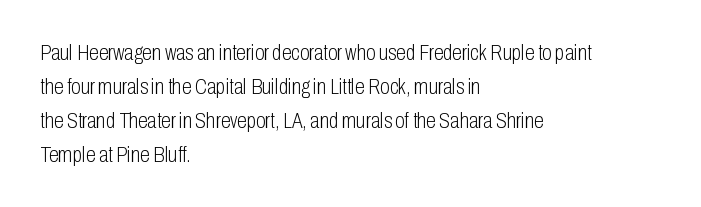
These lines stack with their left ends in a neat column. Any mark beneath the type? The region is blank. Short note: letters normally spaced. The type sits square on the baseline with zero lean.
